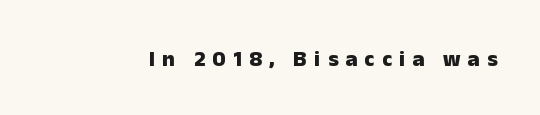
Q: Is the text bold? A: Yes.
Q: Is the text italic (slanted)? A: No, it is upright.
Q: Is the text underlined? A: No.
Q: Is the spacing between letters normal or unusually wide? A: Unusually wide.
